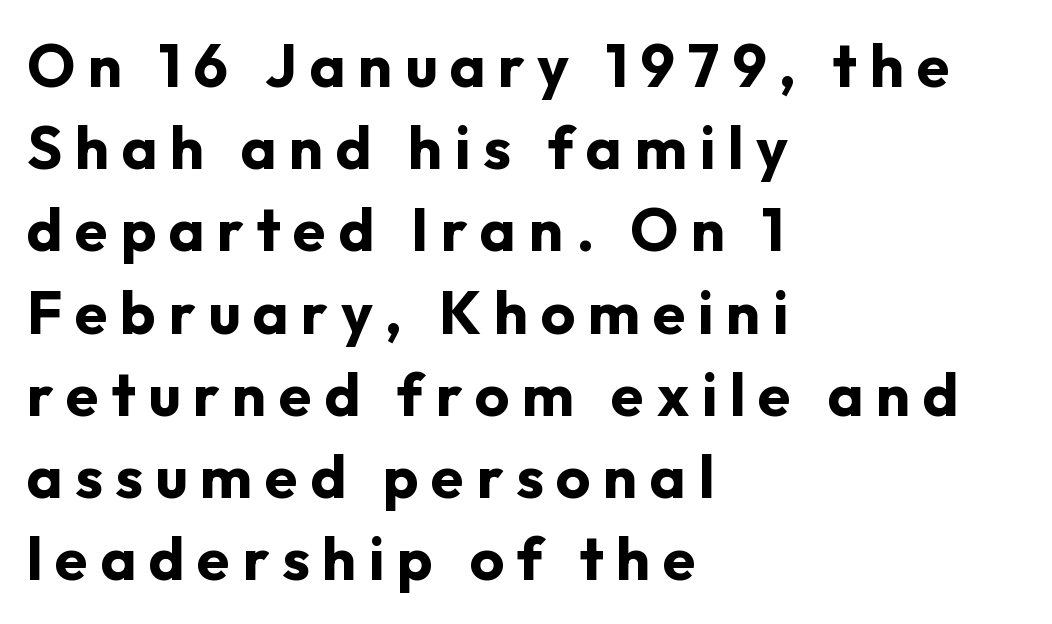
The image shows 60 px bold sans-serif type, upright; set left-aligned, normal line spacing (1.37x), unusually wide letter spacing (+0.21 em), not underlined; low stroke contrast and a medium x-height.
